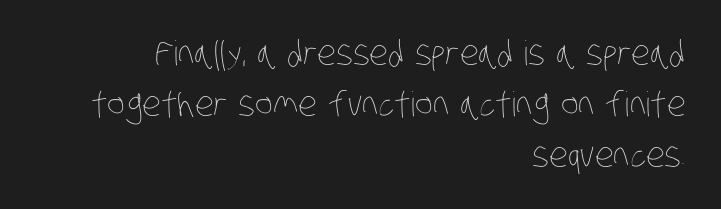
The image shows 34 px thin, condensed type; set right-aligned, normal line spacing (1.5x), normal letter spacing, not underlined; low stroke contrast and a large x-height.
